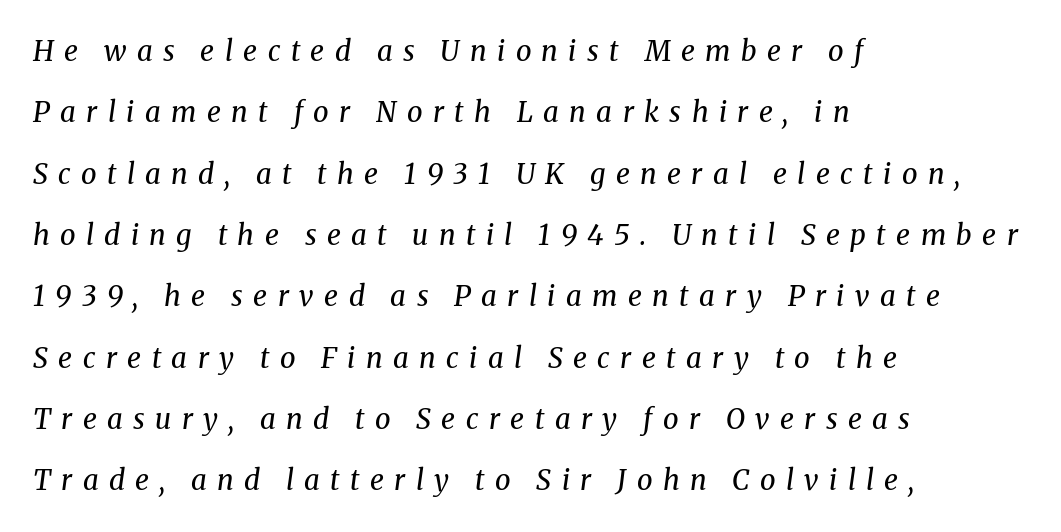
The image shows 28 px regular-weight serif type, italic (leaning right); set left-aligned, loose line spacing (2.19x), unusually wide letter spacing (+0.37 em), not underlined; medium stroke contrast and a medium x-height.
